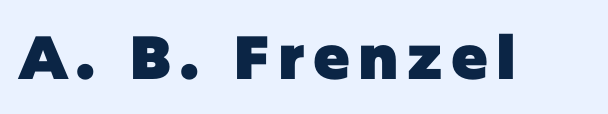
{"serif": "no", "italic": "no", "bold": "yes", "weight": "heavy", "width": "normal", "stroke_contrast": "low", "x_height": "large", "monospaced": "no", "underline": "no", "glyph_px": 61}
